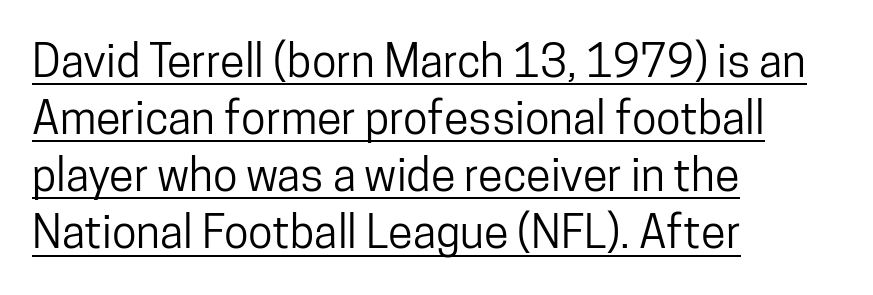
Q: Is the text italic (slanted)? A: No, it is upright.
Q: Is the typeface a serif or a sans-serif typeface? A: Sans-serif.
Q: Is the text underlined? A: Yes.
Q: How is the paragraph aligned? A: Left-aligned.
Q: Is the spacing between letters normal or unusually wide? A: Normal.
Q: Is the spacing between lines tight, normal or loose? A: Normal.
Q: Width (condensed, normal, or wide)? A: Condensed.
Q: Stroke contrast? A: Low.
Q: x-height? A: Medium.
Q: Monospaced? A: No.
